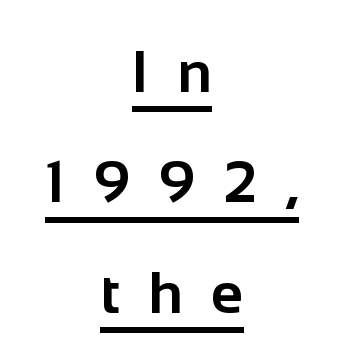
Proportional: the letters do not fall into vertical columns. Check the space under the baseline: a stroke is drawn there. Display-style spreading of the glyphs; the letterfit is very open. If you drew a line through each stem, it would be perfectly vertical.
